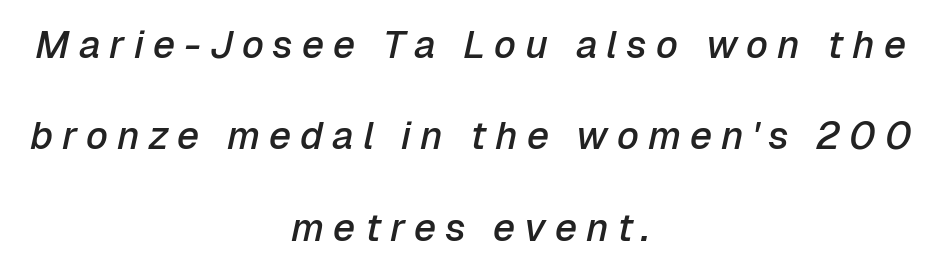
{"italic": "yes", "lean": "right", "slant_degrees": 12, "bold": "semi", "weight": "semibold", "width": "normal", "stroke_contrast": "low", "x_height": "medium", "monospaced": "no", "underline": "no", "align": "center", "line_spacing": "loose", "line_spacing_ratio": 2.34, "letter_spacing": "wide", "letter_spacing_em": 0.23, "glyph_px": 39}
